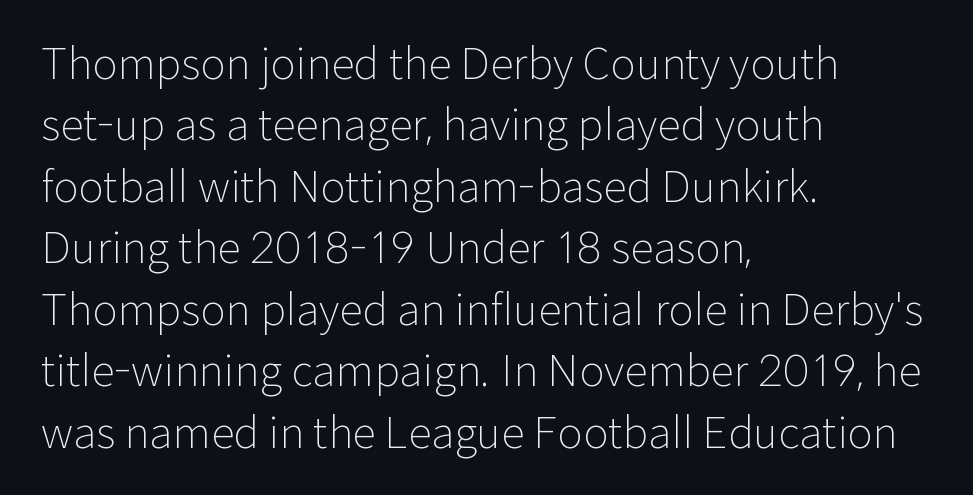
{"serif": "no", "italic": "no", "bold": "no", "weight": "light", "width": "normal", "stroke_contrast": "low", "x_height": "medium", "monospaced": "no", "underline": "no", "align": "left", "line_spacing": "normal", "line_spacing_ratio": 1.43, "letter_spacing": "normal", "letter_spacing_em": 0.0, "glyph_px": 43}
